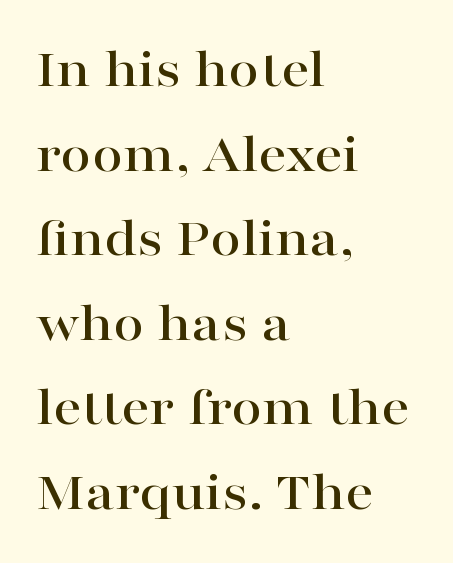
{"serif": "yes", "italic": "no", "width": "wide", "stroke_contrast": "high", "x_height": "medium", "monospaced": "no", "underline": "no", "align": "left", "line_spacing": "normal", "line_spacing_ratio": 1.51, "letter_spacing": "normal", "letter_spacing_em": 0.0, "glyph_px": 56}
